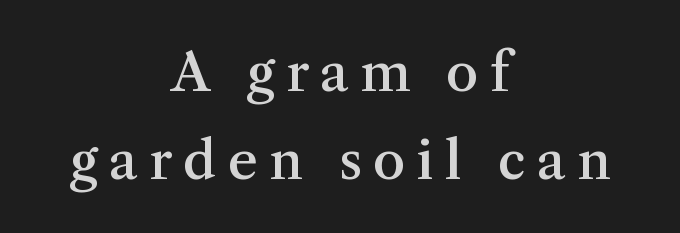
{"serif": "yes", "italic": "no", "bold": "semi", "weight": "semibold", "width": "normal", "stroke_contrast": "medium", "x_height": "medium", "monospaced": "no", "underline": "no", "align": "center", "line_spacing": "normal", "line_spacing_ratio": 1.69, "letter_spacing": "wide", "letter_spacing_em": 0.22, "glyph_px": 52}
